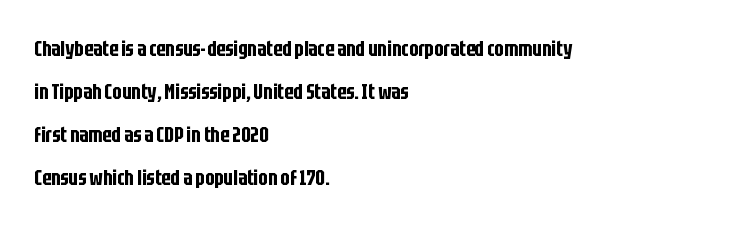
Vertical spacing — loose. Tall strokes in this sample are plumb rather than angled. The specimen omits any rule beneath the text block's lines. Students, note that the glyphs here touch the page at normal intervals. This sample is left-justified, so line endings fall wherever the words run out.
